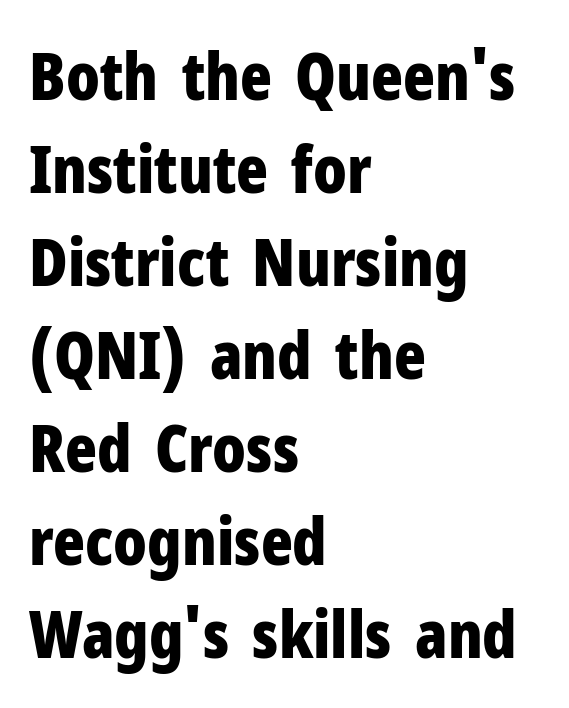
This rendering features lettering with no underline. Compared with a centered layout, this one pins lines to the left instead. Students, note that the glyphs here touch the page at normal intervals. The designer left line spacing at the default.
